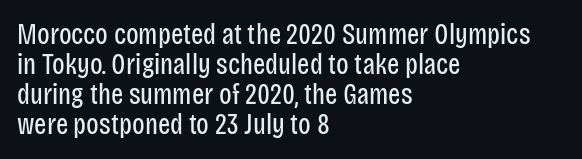
Spacing verdict: proportional, widths tailored to each character. A clean baseline with only descenders dipping below it. The paragraph shown leans on its left margin. Notice how descenders almost collide with the ascenders below — that's tight leading.
